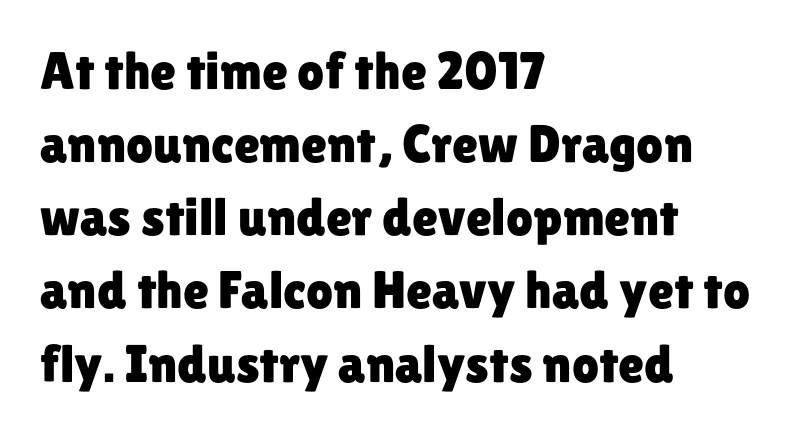
The image shows 53 px sans-serif type, upright; set left-aligned, normal line spacing (1.38x), normal letter spacing, not underlined; low stroke contrast and a medium x-height.
